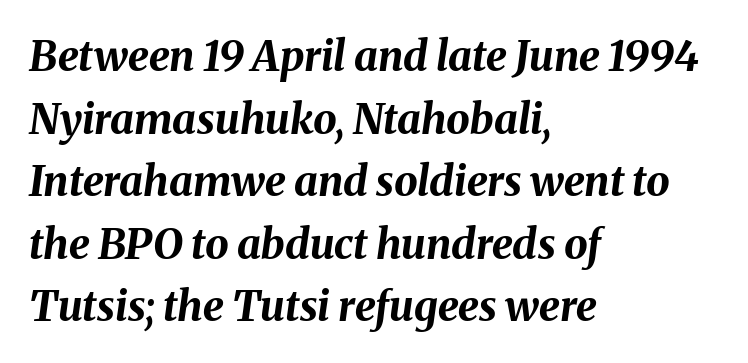
Q: Is the text bold? A: Yes.
Q: Is the text italic (slanted)? A: Yes, it leans right by about 8 degrees.
Q: Is the text underlined? A: No.
Q: How is the paragraph aligned? A: Left-aligned.
Q: Is the spacing between letters normal or unusually wide? A: Normal.
Q: Is the spacing between lines tight, normal or loose? A: Normal.
Q: Width (condensed, normal, or wide)? A: Normal.
Q: Stroke contrast? A: Medium.
Q: x-height? A: Medium.
Q: Monospaced? A: No.
